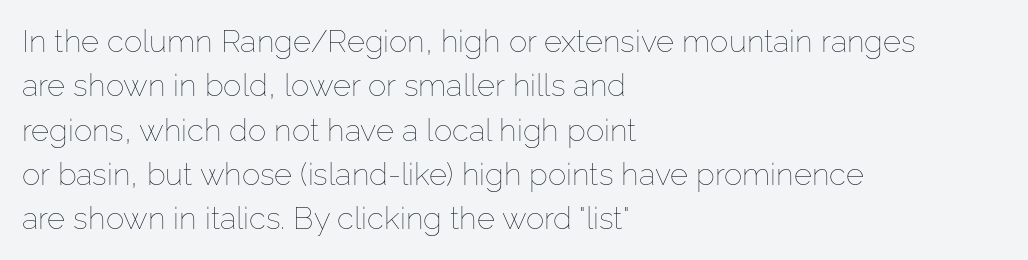
Q: Is the text bold? A: No.
Q: Is the text italic (slanted)? A: No, it is upright.
Q: Is the text underlined? A: No.
Q: How is the paragraph aligned? A: Left-aligned.
Q: Is the spacing between letters normal or unusually wide? A: Normal.
Q: Is the spacing between lines tight, normal or loose? A: Normal.
Q: Width (condensed, normal, or wide)? A: Normal.
Q: Stroke contrast? A: Low.
Q: x-height? A: Medium.
Q: Monospaced? A: No.
